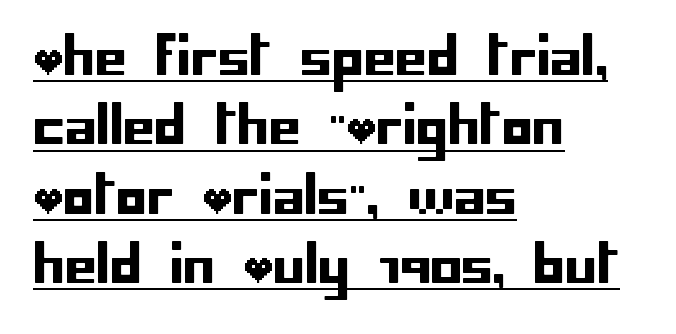
Q: Is the text italic (slanted)? A: No, it is upright.
Q: Is the typeface a serif or a sans-serif typeface? A: Sans-serif.
Q: Is the text underlined? A: Yes.
Q: How is the paragraph aligned? A: Left-aligned.
Q: Is the spacing between letters normal or unusually wide? A: Normal.
Q: Is the spacing between lines tight, normal or loose? A: Normal.
Q: Width (condensed, normal, or wide)? A: Normal.
Q: Stroke contrast? A: Low.
Q: x-height? A: Large.
